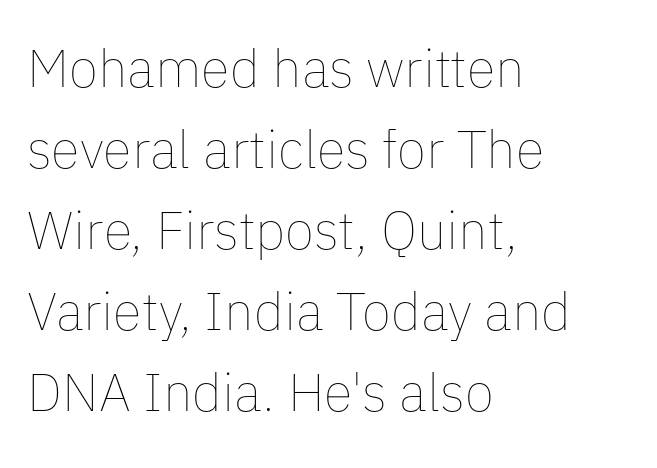
The weight tops out at a normal text grade. Think of a printed novel: that variable character pitch is what you see here. Nobody drew a line under any word here. Teacher's note: observe the even left margin — that is flush-left alignment. The gaps between neighbouring characters are ordinary and unremarkable.
